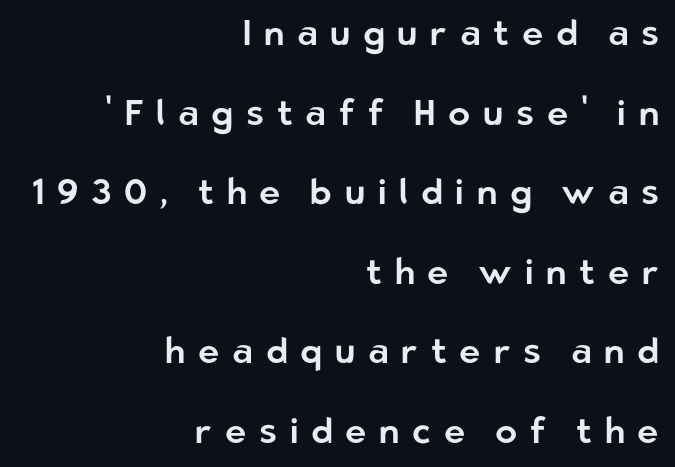
The image shows 36 px sans-serif type, upright; set right-aligned, loose line spacing (2.21x), unusually wide letter spacing (+0.35 em), not underlined; low stroke contrast and a medium x-height.
